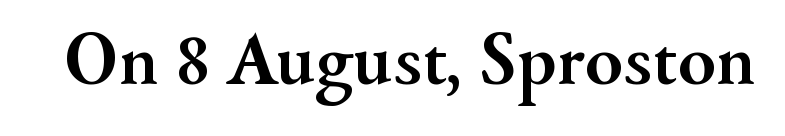
The image shows 77 px semibold serif type, upright; set normal letter spacing, not underlined; medium stroke contrast and a small x-height.
